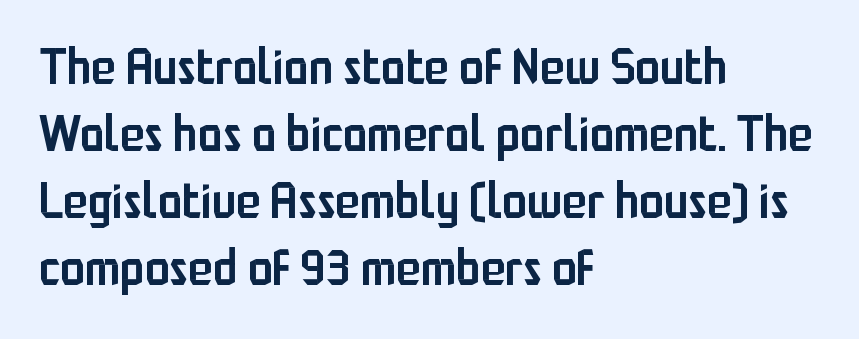
Successive baselines arrive at the customary interval. Is there any slant? The stems are plumb. These lines keep a tight, regular rhythm from letter to letter. The passage shown is typed in a proportional face where columns would drift. The words here are not underlined.
